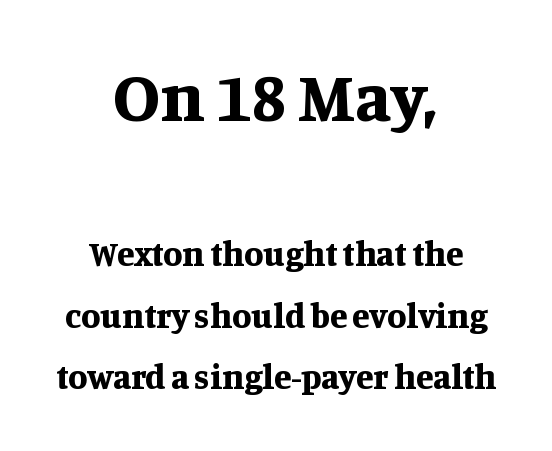
{"serif": "yes", "italic": "no", "bold": "yes", "weight": "bold", "width": "normal", "stroke_contrast": "medium", "x_height": "large", "monospaced": "no", "underline": "no", "align": "center", "line_spacing_ratio": 1.76, "letter_spacing": "normal", "letter_spacing_em": 0.0, "larger_block": "first", "size_ratio": 2.0, "glyph_px": 70}
